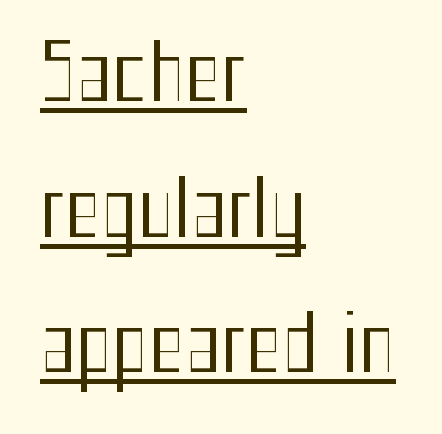
{"serif": "no", "italic": "no", "bold": "no", "weight": "regular", "width": "condensed", "stroke_contrast": "medium", "x_height": "medium", "monospaced": "no", "underline": "yes", "align": "left", "line_spacing_ratio": 1.76, "letter_spacing": "normal", "letter_spacing_em": 0.0, "glyph_px": 77}
